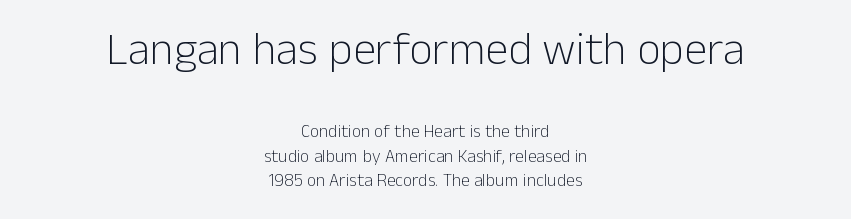
{"serif": "no", "italic": "no", "bold": "no", "weight": "light", "width": "normal", "stroke_contrast": "low", "x_height": "medium", "monospaced": "no", "underline": "no", "align": "center", "line_spacing": "normal", "line_spacing_ratio": 1.34, "letter_spacing": "normal", "letter_spacing_em": 0.0, "larger_block": "first", "size_ratio": 2.56, "glyph_px": 46}
